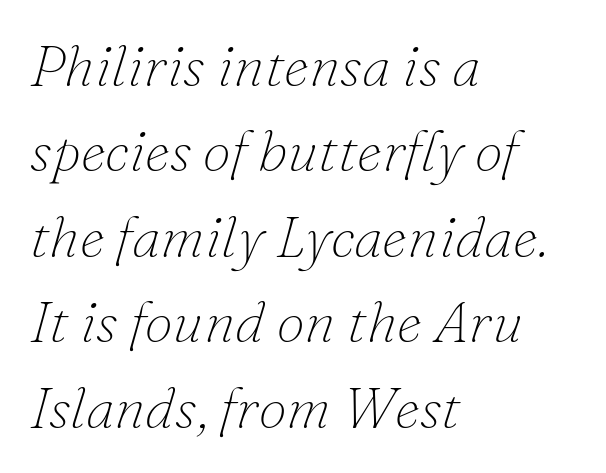
The image shows 57 px thin serif type, italic (leaning right); set left-aligned, normal line spacing (1.5x), normal letter spacing, not underlined; low stroke contrast and a small x-height.
